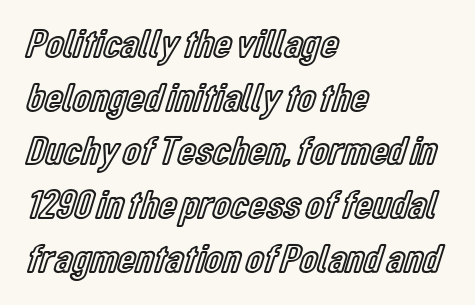
Q: Is the text italic (slanted)? A: Yes.
Q: Is the text underlined? A: No.
Q: How is the paragraph aligned? A: Left-aligned.
Q: Is the spacing between letters normal or unusually wide? A: Normal.
Q: Is the spacing between lines tight, normal or loose? A: Normal.
Q: Width (condensed, normal, or wide)? A: Condensed.
Q: x-height? A: Medium.
Q: Monospaced? A: No.
